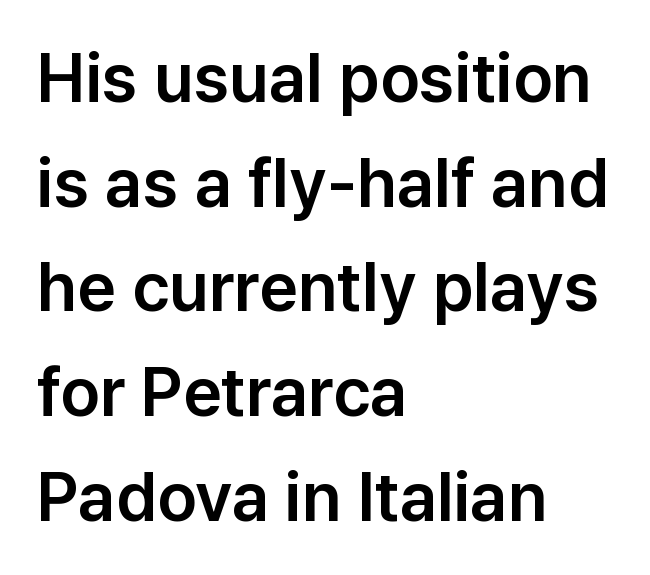
The line texture is even and compact thanks to regular tracking. Check under the words: just untouched page. Examine the stroke ends and you'll find no serifs. The block of text has a typical density, with ordinary space between rows. Spacing verdict: proportional, widths tailored to each character. It's the straight-up-and-down kind of type.
